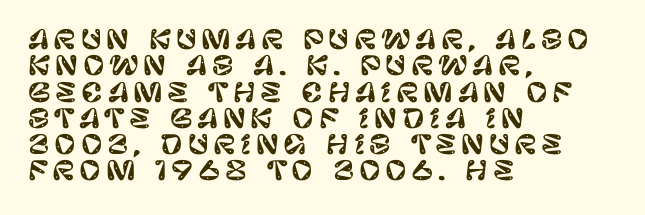
The foot of each line stays bare and open. The text block is weighted toward the left margin, trailing off unevenly rightward. Notice how descenders almost collide with the ascenders below — that's tight leading.
